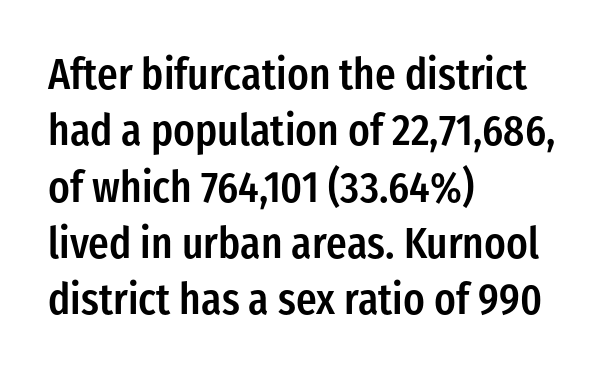
The rendering uses natural spacing where letterforms have individual widths. Baseline-to-baseline distance is the conventional proportion of letter height. Inter-character spacing is left at the font's built-in metrics. Is the type bold? Partly — it's a semibold, heavier than regular but not fully bold. In terms of letterform style, serifs are entirely absent. Letters rest on an invisible, unmarked baseline.
